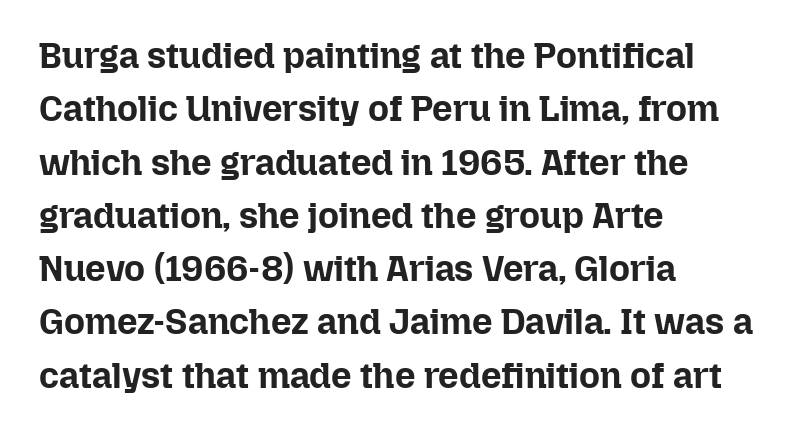
Q: Is the text bold? A: Yes.
Q: Is the text italic (slanted)? A: No, it is upright.
Q: Is the text underlined? A: No.
Q: How is the paragraph aligned? A: Left-aligned.
Q: Is the spacing between letters normal or unusually wide? A: Normal.
Q: Is the spacing between lines tight, normal or loose? A: Normal.
Q: Width (condensed, normal, or wide)? A: Normal.
Q: Stroke contrast? A: Low.
Q: x-height? A: Medium.
Q: Monospaced? A: No.
